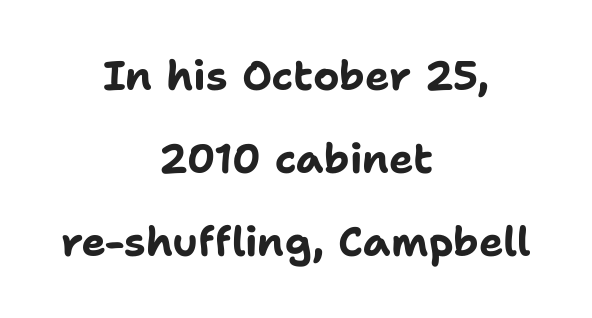
{"serif": "no", "italic": "no", "bold": "yes", "weight": "bold", "width": "normal", "stroke_contrast": "low", "x_height": "medium", "monospaced": "no", "underline": "no", "align": "center", "line_spacing": "loose", "line_spacing_ratio": 2.02, "letter_spacing": "normal", "letter_spacing_em": 0.0, "glyph_px": 41}
